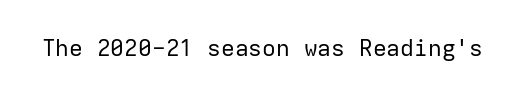
The image shows 23 px text type, upright; set normal letter spacing, not underlined.
